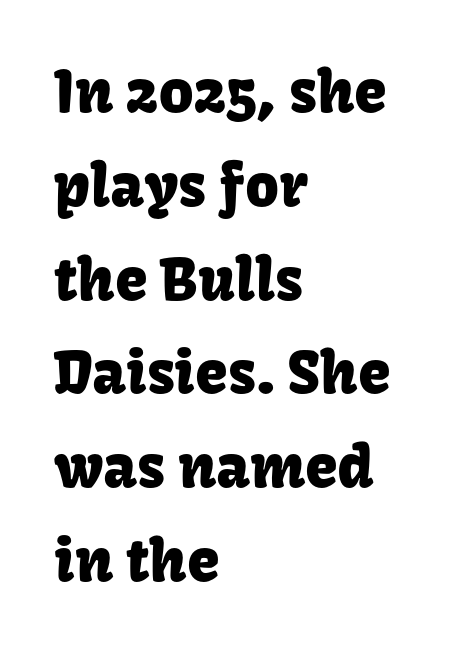
The lines sit at an ordinary, default distance from one another. Tracking here is standard; glyphs follow each other at the usual distance. Where is the straight margin? On the left. This sample has the flowing, uneven cadence of proportional lettering. The text was rendered using a sans face with plain stroke endings.
